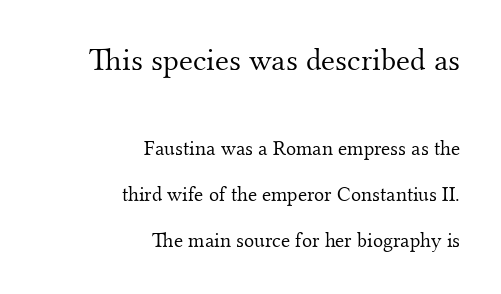
Line spacing here is loose. Which of the two is more prominent by size? The first, at the top. Is there any slant? The stems are plumb. You could not count columns in this text — the font is proportionally spaced. The space beneath each line is pristine and unruled. Between one letter and the next there's only the usual sliver of space.
